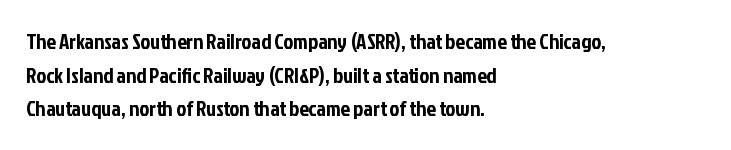
Q: Is the text italic (slanted)? A: No, it is upright.
Q: Is the text underlined? A: No.
Q: How is the paragraph aligned? A: Left-aligned.
Q: Is the spacing between letters normal or unusually wide? A: Normal.
Q: Is the spacing between lines tight, normal or loose? A: Normal.
